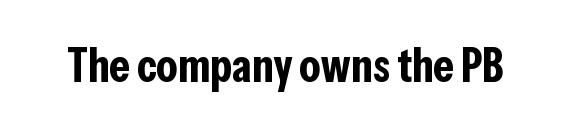
The image shows 47 px bold, condensed sans-serif type, upright; set normal letter spacing, not underlined; low stroke contrast and a medium x-height.
